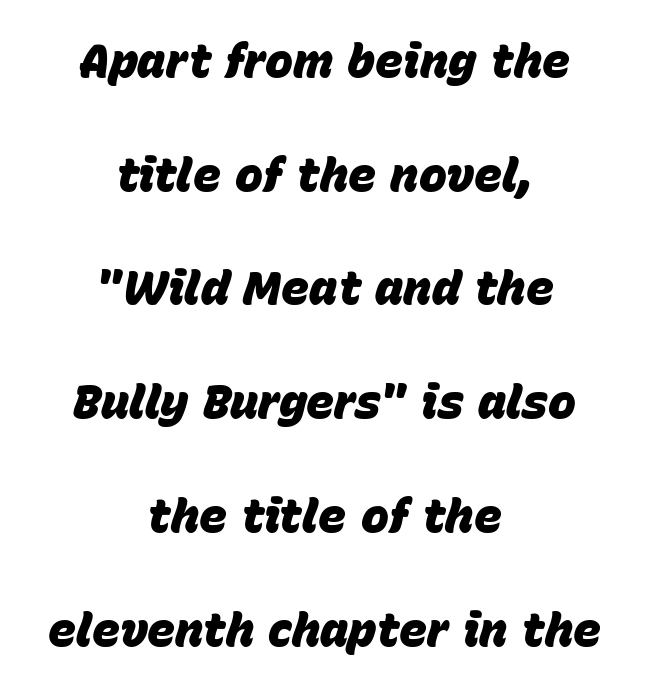
Q: Is the text bold? A: Yes.
Q: Is the text italic (slanted)? A: Yes, it leans right by about 15 degrees.
Q: Is the text underlined? A: No.
Q: How is the paragraph aligned? A: Centered.
Q: Is the spacing between letters normal or unusually wide? A: Normal.
Q: Is the spacing between lines tight, normal or loose? A: Loose.
Q: Width (condensed, normal, or wide)? A: Normal.
Q: Stroke contrast? A: Low.
Q: x-height? A: Large.
Q: Monospaced? A: No.
